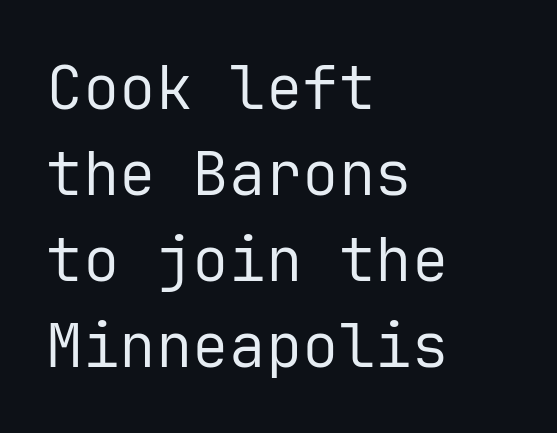
The image shows 61 px regular-weight sans-serif type, upright, monospaced; set left-aligned, normal line spacing (1.41x), normal letter spacing, not underlined; low stroke contrast and a medium x-height.
